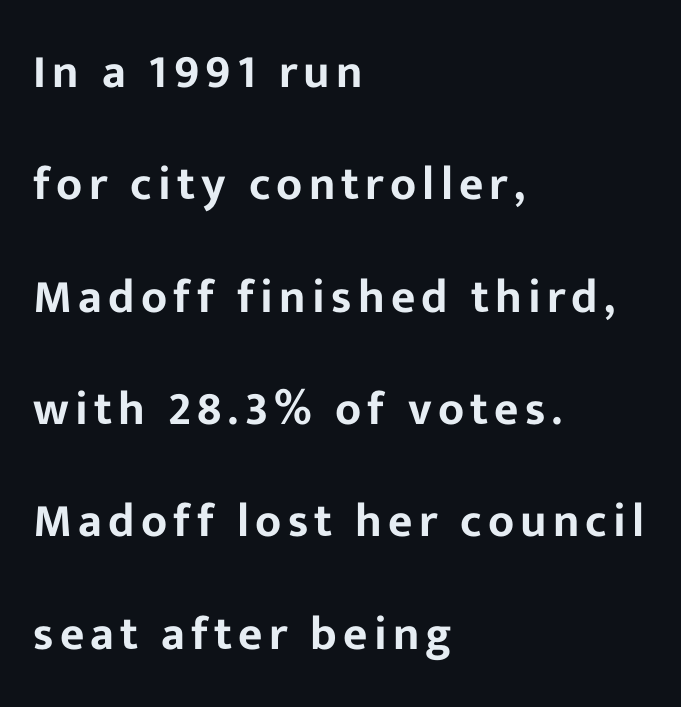
The image shows 47 px sans-serif type, upright; set left-aligned, loose line spacing (2.39x), not underlined; low stroke contrast and a medium x-height.
